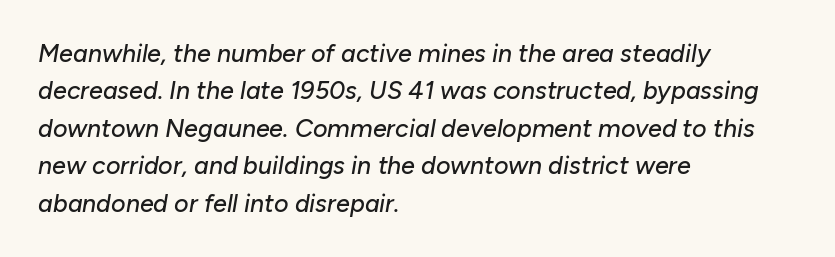
{"italic": "yes", "lean": "right", "slant_degrees": 10, "underline": "no", "align": "left", "line_spacing": "normal", "line_spacing_ratio": 1.5, "letter_spacing": "normal", "letter_spacing_em": 0.0, "glyph_px": 25}
